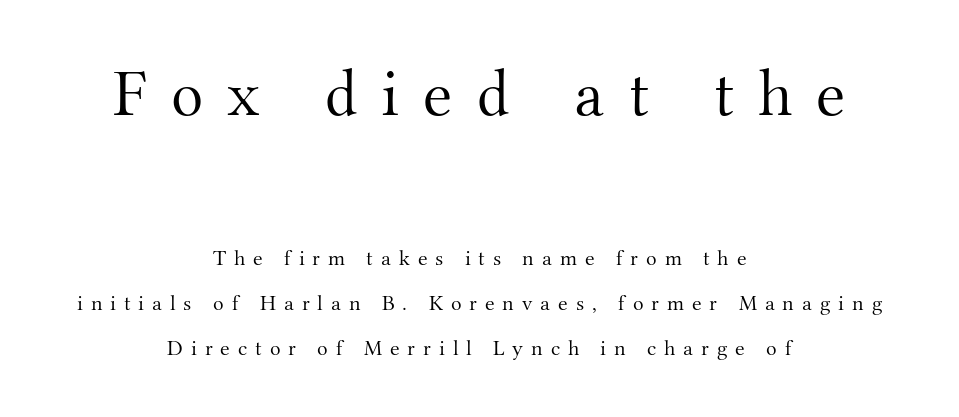
The image shows 67 px light serif type, upright; set centered, loose line spacing (2.04x), unusually wide letter spacing (+0.36 em), not underlined; the first (top) block is 3.05x larger; medium stroke contrast and a small x-height.
